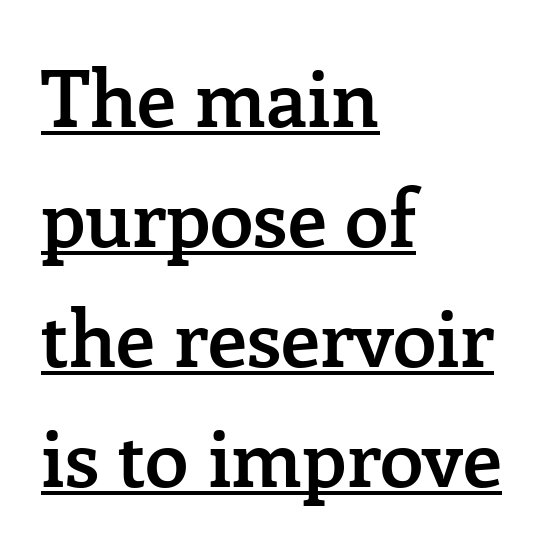
The glyphs in this specimen are seriffed. Every character sits straight up, as roman type does. Honestly, the letter spacing is just normal — you wouldn't notice it. Baseline-to-baseline distance is the conventional proportion of letter height.
